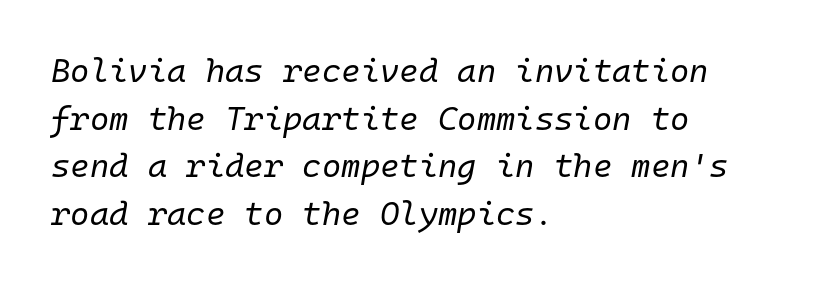
The image shows 33 px regular-weight type, italic (leaning right), monospaced; set left-aligned, normal line spacing (1.44x), normal letter spacing, not underlined; low stroke contrast and a medium x-height.
